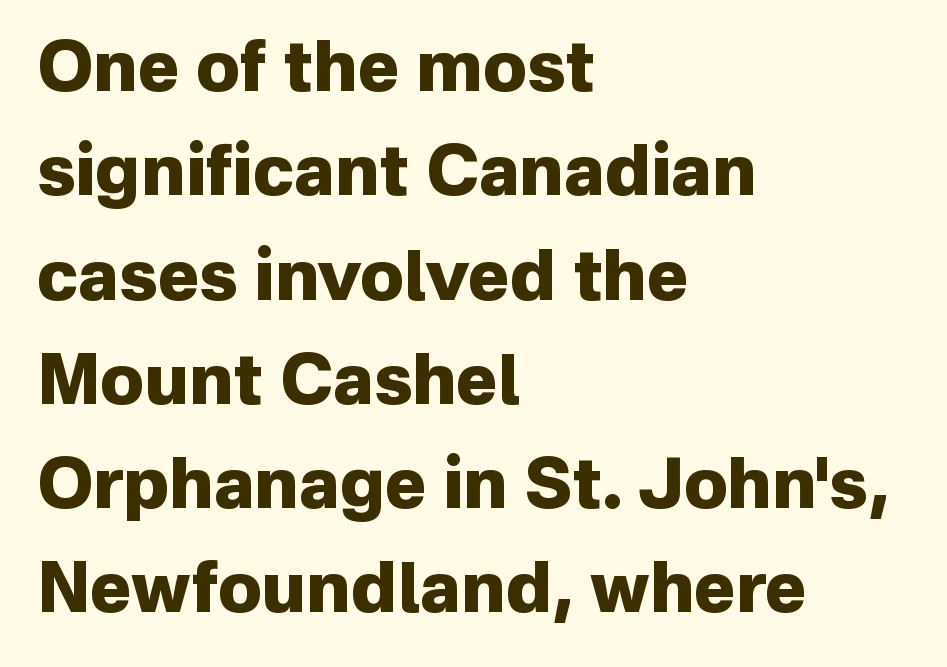
Stroke thickness is high; the sample reads as a true bold. Proportional: the letters do not fall into vertical columns. Each line starts at the same left margin while the right side varies. No word sits above an underline. If you measured baseline to baseline, you'd find a middling distance.
